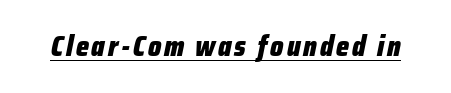
{"italic": "yes", "lean": "right", "slant_degrees": 12, "bold": "yes", "weight": "heavy", "width": "condensed", "stroke_contrast": "low", "x_height": "medium", "monospaced": "no", "underline": "yes", "glyph_px": 28}
